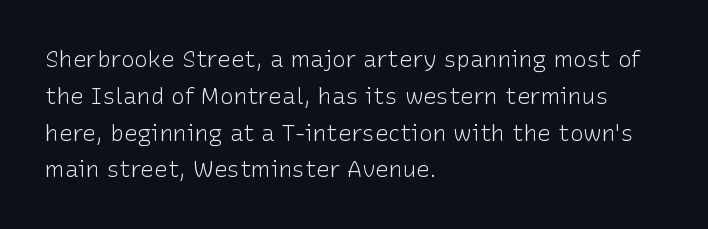
The image shows 23 px text type, upright; set left-aligned, normal line spacing (1.6x), normal letter spacing, not underlined.
